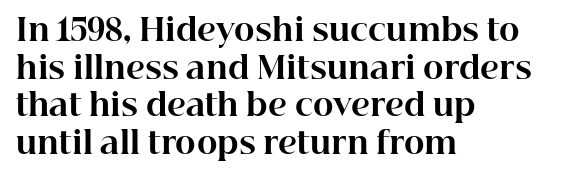
{"serif": "yes", "italic": "no", "bold": "yes", "weight": "bold", "width": "normal", "stroke_contrast": "high", "x_height": "medium", "monospaced": "no", "underline": "no", "align": "left", "line_spacing_ratio": 1.21, "letter_spacing": "normal", "letter_spacing_em": 0.0, "glyph_px": 31}
